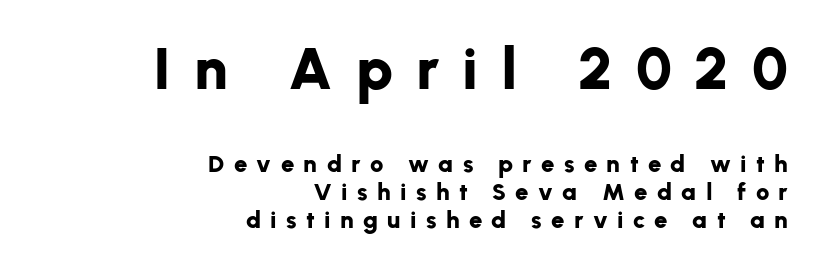
{"serif": "no", "italic": "no", "bold": "yes", "weight": "bold", "width": "normal", "stroke_contrast": "low", "x_height": "medium", "monospaced": "no", "underline": "no", "align": "right", "line_spacing_ratio": 1.18, "letter_spacing": "wide", "letter_spacing_em": 0.39, "larger_block": "first", "size_ratio": 2.46, "glyph_px": 59}
